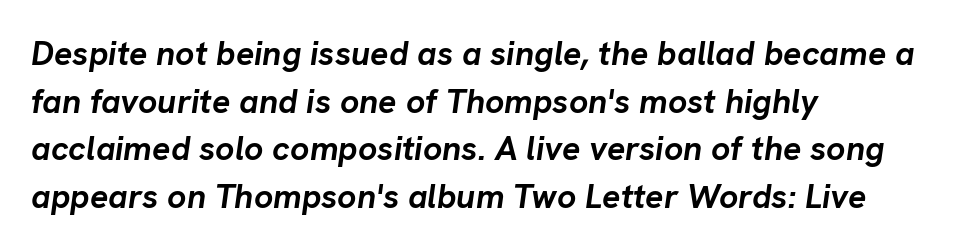
{"italic": "yes", "lean": "right", "slant_degrees": 8, "bold": "yes", "weight": "semibold", "width": "normal", "stroke_contrast": "low", "x_height": "medium", "monospaced": "no", "underline": "no", "align": "left", "line_spacing": "normal", "line_spacing_ratio": 1.4, "letter_spacing": "normal", "letter_spacing_em": 0.0, "glyph_px": 34}
